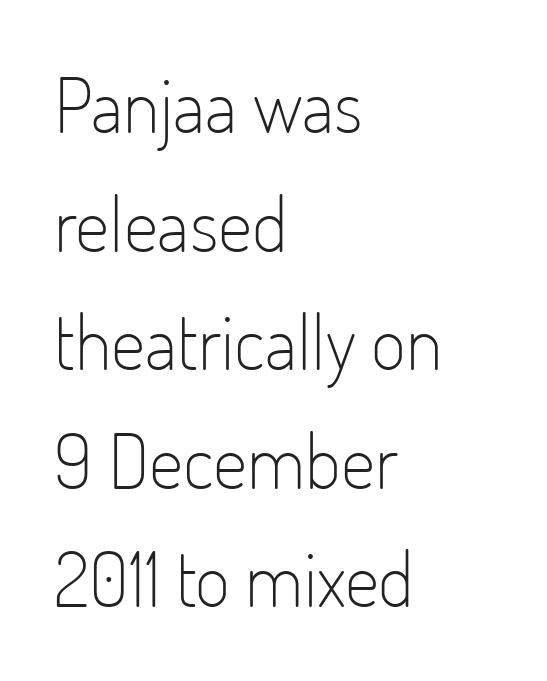
When letters stand straight like this, we call the style roman or upright. The compositor pushed each line to the left boundary. A clean baseline with only descenders dipping below it. Nope, no serifs anywhere on these letters.
